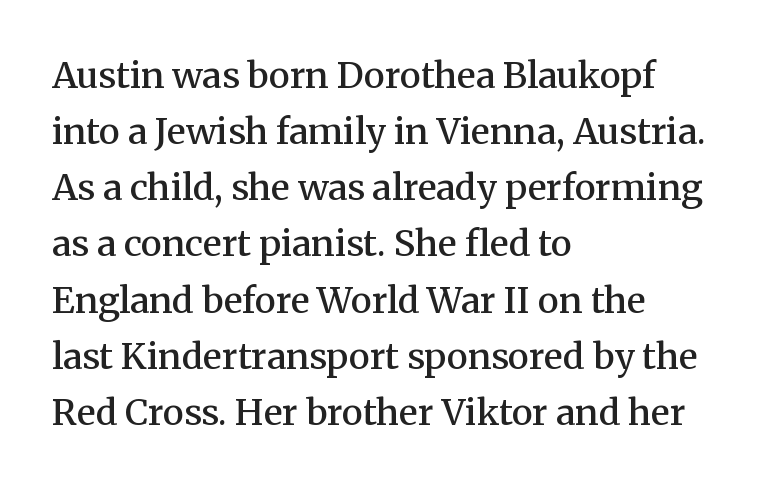
{"serif": "yes", "italic": "no", "bold": "semi", "weight": "semibold", "width": "normal", "stroke_contrast": "medium", "x_height": "medium", "monospaced": "no", "underline": "no", "align": "left", "line_spacing": "normal", "line_spacing_ratio": 1.56, "letter_spacing": "normal", "letter_spacing_em": 0.0, "glyph_px": 36}
